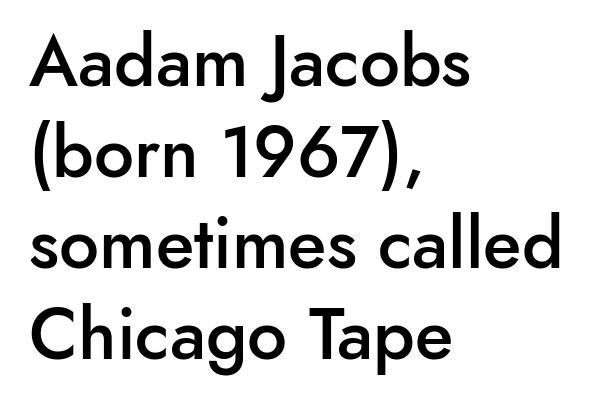
Q: Is the text bold? A: Semi-bold.
Q: Is the text italic (slanted)? A: No, it is upright.
Q: Is the typeface a serif or a sans-serif typeface? A: Sans-serif.
Q: Is the text underlined? A: No.
Q: How is the paragraph aligned? A: Left-aligned.
Q: Is the spacing between letters normal or unusually wide? A: Normal.
Q: Is the spacing between lines tight, normal or loose? A: Normal.
Q: Width (condensed, normal, or wide)? A: Normal.
Q: Stroke contrast? A: Low.
Q: x-height? A: Small.
Q: Monospaced? A: No.
